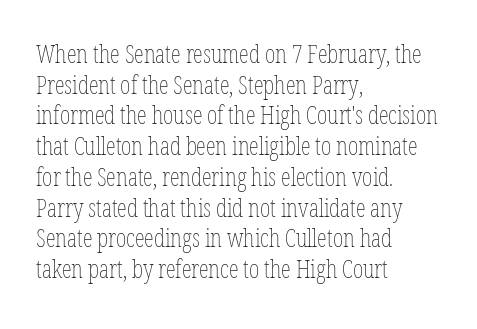
Q: Is the text bold? A: No.
Q: Is the text italic (slanted)? A: No, it is upright.
Q: Is the text underlined? A: No.
Q: How is the paragraph aligned? A: Left-aligned.
Q: Is the spacing between letters normal or unusually wide? A: Normal.
